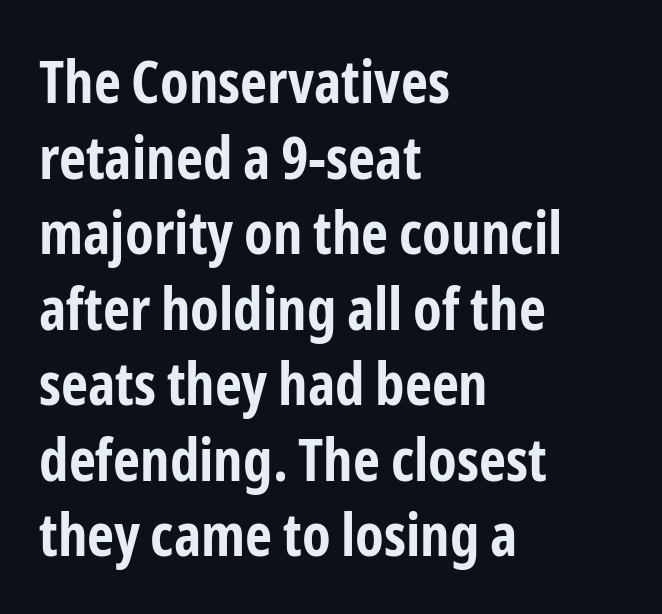
{"serif": "no", "italic": "no", "bold": "yes", "weight": "bold", "width": "condensed", "stroke_contrast": "low", "x_height": "medium", "monospaced": "no", "underline": "no", "align": "left", "line_spacing": "normal", "line_spacing_ratio": 1.28, "letter_spacing": "normal", "letter_spacing_em": 0.0, "glyph_px": 59}
